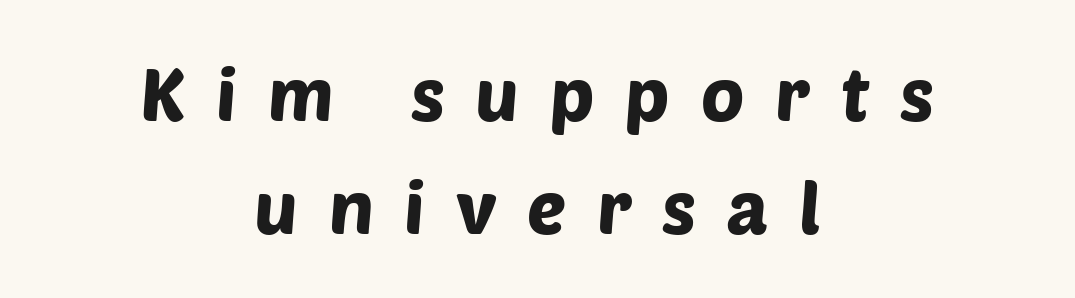
Grotesque or geometric, the face here clearly has no serifs. Varying glyph widths throughout — classic text-font behaviour. The specimen omits any rule beneath the text block's lines. Does extra space separate the letters? Yes, quite a lot of it.
